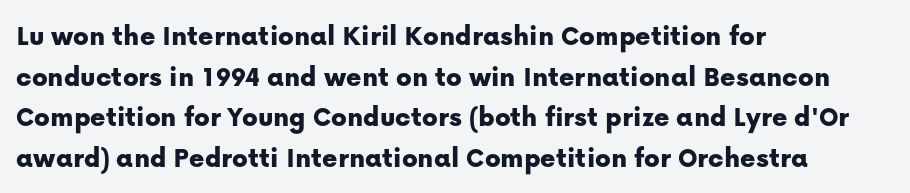
Q: Is the text italic (slanted)? A: No, it is upright.
Q: Is the typeface a serif or a sans-serif typeface? A: Sans-serif.
Q: Is the text underlined? A: No.
Q: How is the paragraph aligned? A: Left-aligned.
Q: Is the spacing between letters normal or unusually wide? A: Normal.
Q: Is the spacing between lines tight, normal or loose? A: Normal.
Q: Width (condensed, normal, or wide)? A: Normal.
Q: Stroke contrast? A: Low.
Q: x-height? A: Medium.
Q: Monospaced? A: No.
